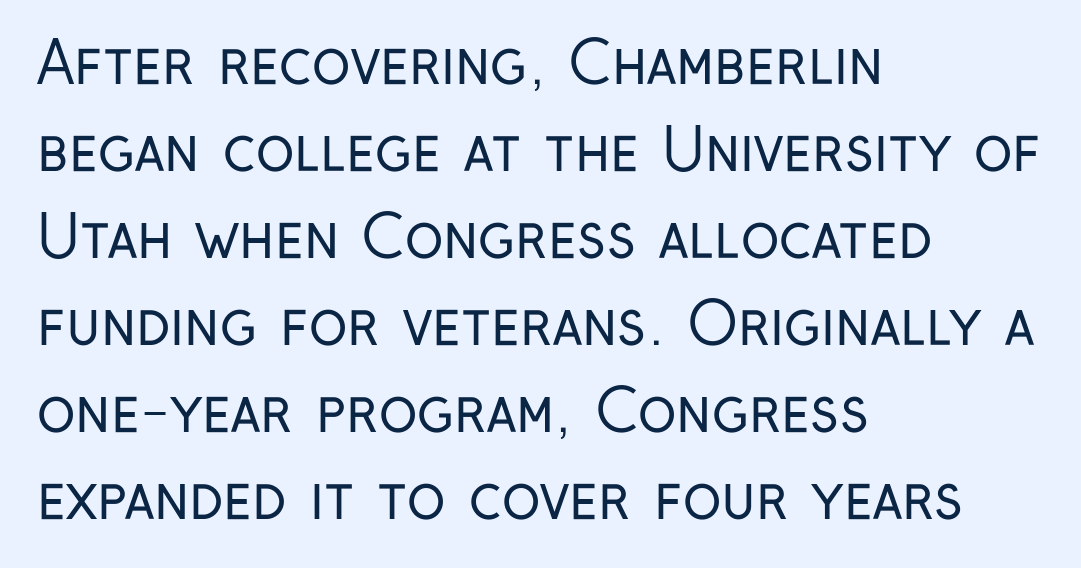
The image shows 58 px regular-weight, condensed sans-serif type, upright; set left-aligned, normal line spacing (1.5x), normal letter spacing, not underlined; low stroke contrast and a medium x-height.
